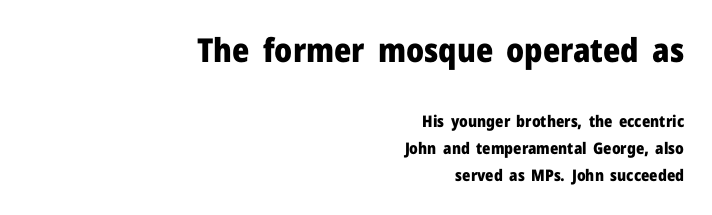
The image shows 33 px heavy sans-serif type, upright; set right-aligned, normal line spacing (1.69x), normal letter spacing, not underlined; the first (top) block is 2.06x larger; low stroke contrast and a medium x-height.
